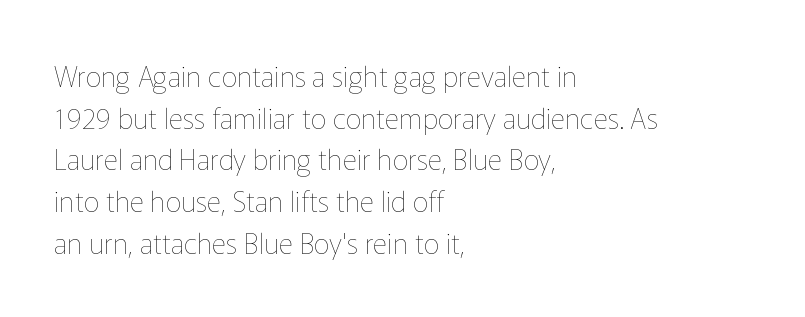
The image shows 28 px thin type, upright; set left-aligned, normal line spacing (1.49x), normal letter spacing, not underlined; low stroke contrast and a medium x-height.
